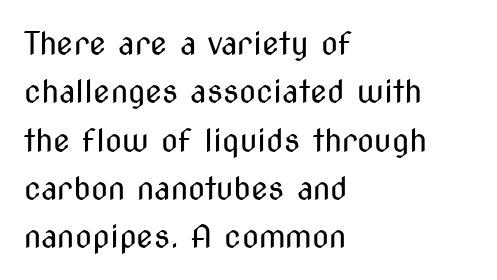
Q: Is the text bold? A: No.
Q: Is the text italic (slanted)? A: No, it is upright.
Q: Is the typeface a serif or a sans-serif typeface? A: Sans-serif.
Q: Is the text underlined? A: No.
Q: How is the paragraph aligned? A: Left-aligned.
Q: Is the spacing between letters normal or unusually wide? A: Normal.
Q: Is the spacing between lines tight, normal or loose? A: Normal.
Q: Width (condensed, normal, or wide)? A: Condensed.
Q: Stroke contrast? A: Medium.
Q: x-height? A: Medium.
Q: Monospaced? A: No.
